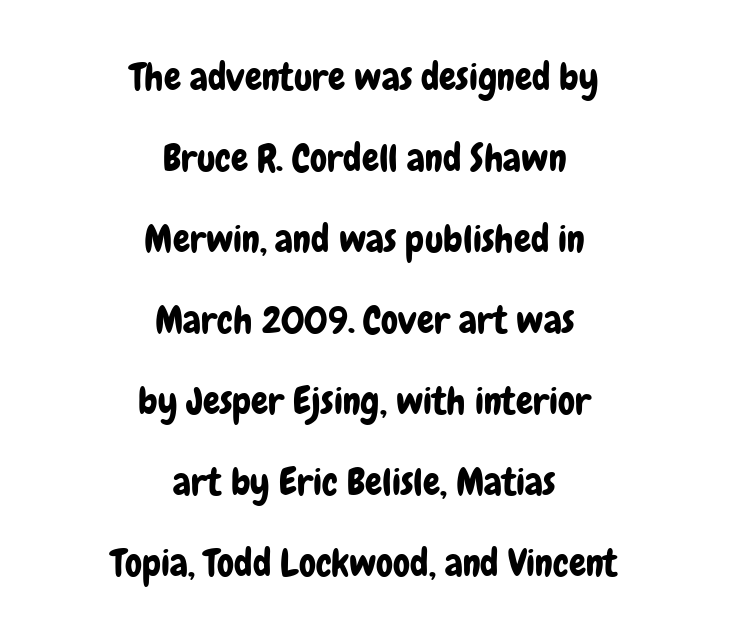
{"serif": "no", "italic": "no", "width": "condensed", "stroke_contrast": "low", "x_height": "medium", "monospaced": "no", "underline": "no", "align": "center", "line_spacing": "loose", "line_spacing_ratio": 2.13, "letter_spacing": "normal", "letter_spacing_em": 0.0, "glyph_px": 38}
